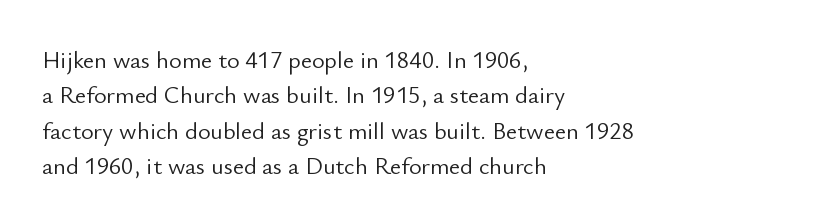
The image shows 24 px text type, upright; set left-aligned, normal line spacing (1.47x), normal letter spacing, not underlined.
